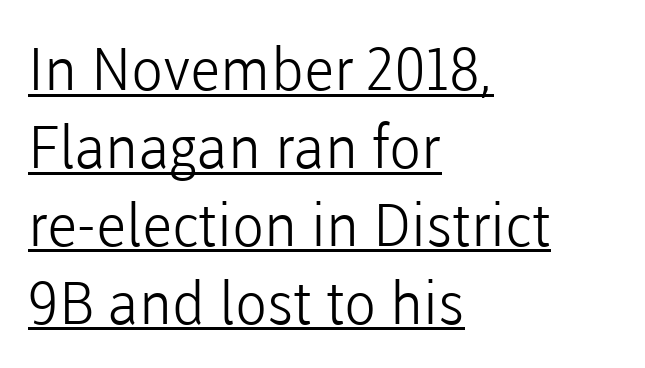
{"serif": "no", "italic": "no", "bold": "no", "weight": "light", "width": "normal", "stroke_contrast": "low", "x_height": "medium", "monospaced": "no", "underline": "yes", "align": "left", "line_spacing": "normal", "line_spacing_ratio": 1.32, "letter_spacing": "normal", "letter_spacing_em": 0.0, "glyph_px": 59}
